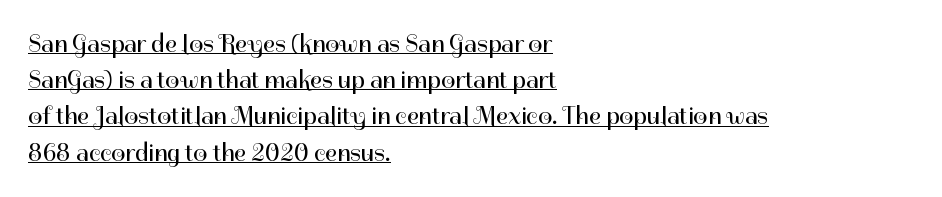
Q: Is the text bold? A: No.
Q: Is the text italic (slanted)? A: No, it is upright.
Q: Is the text underlined? A: Yes.
Q: How is the paragraph aligned? A: Left-aligned.
Q: Is the spacing between letters normal or unusually wide? A: Normal.
Q: Is the spacing between lines tight, normal or loose? A: Normal.
